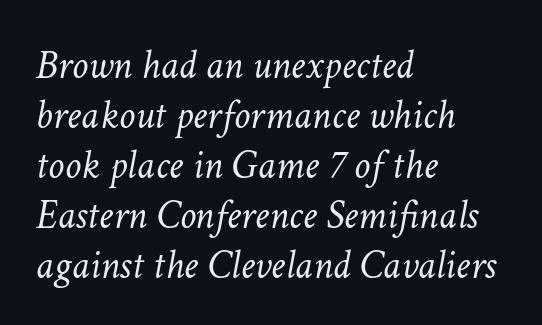
The image shows 41 px light type, italic (leaning right); set left-aligned, line spacing 1.22x, normal letter spacing, not underlined; low stroke contrast and a medium x-height.
